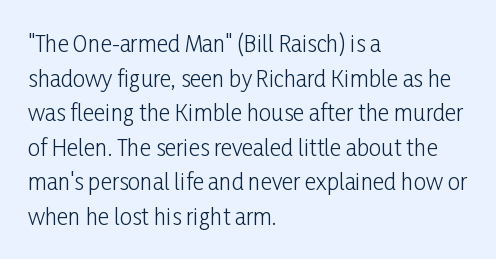
Q: Is the text bold? A: No.
Q: Is the text italic (slanted)? A: No, it is upright.
Q: Is the text underlined? A: No.
Q: How is the paragraph aligned? A: Left-aligned.
Q: Is the spacing between letters normal or unusually wide? A: Normal.
Q: Is the spacing between lines tight, normal or loose? A: Normal.
